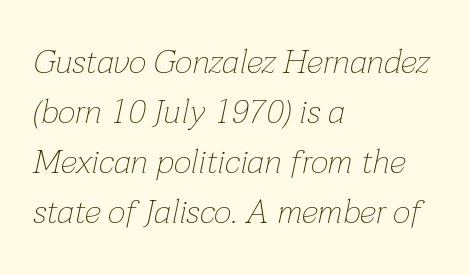
Letter spacing: default. These lines are rendered in a variable-pitch font. Lines of text with bare space underneath. The typesetter chose a ragged-right arrangement here.
